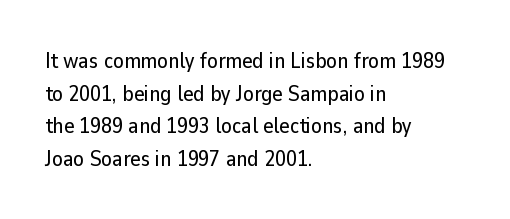
Q: Is the text italic (slanted)? A: No, it is upright.
Q: Is the text underlined? A: No.
Q: How is the paragraph aligned? A: Left-aligned.
Q: Is the spacing between letters normal or unusually wide? A: Normal.
Q: Is the spacing between lines tight, normal or loose? A: Normal.
